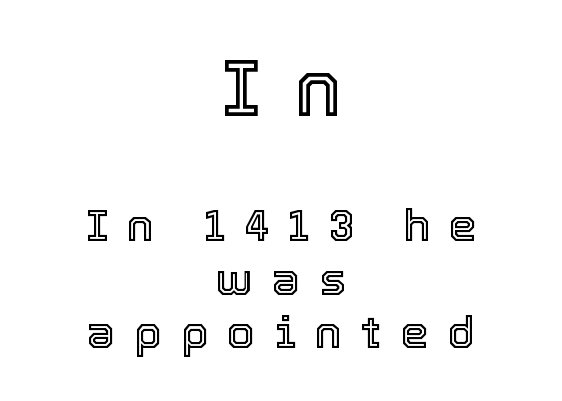
Is the letter spacing exaggerated? Yes — the characters are pushed far apart. This rendering features lettering with no underline. These lines were composed using upright roman letters. Compared with a flush-left layout, this one balances lines on the center instead. Think of a printed novel: that variable character pitch is what you see here.
